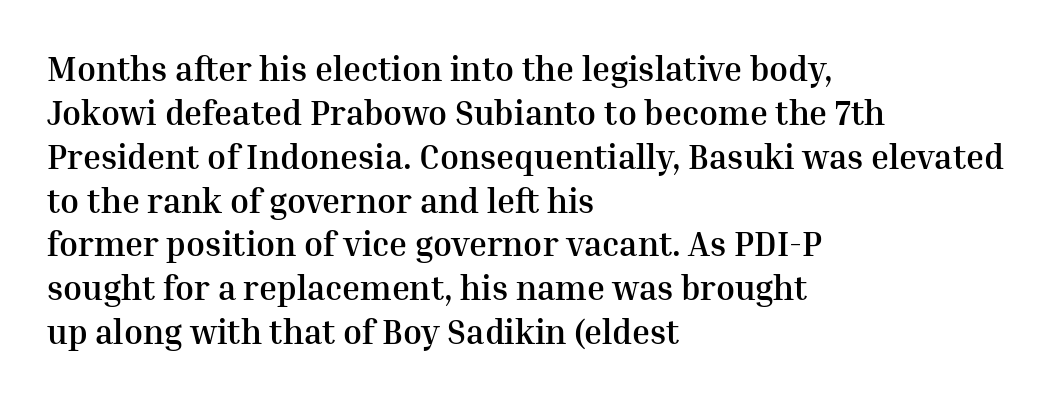
Q: Is the text bold? A: Yes.
Q: Is the text italic (slanted)? A: No, it is upright.
Q: Is the typeface a serif or a sans-serif typeface? A: Serif.
Q: Is the text underlined? A: No.
Q: How is the paragraph aligned? A: Left-aligned.
Q: Is the spacing between letters normal or unusually wide? A: Normal.
Q: Is the spacing between lines tight, normal or loose? A: Normal.
Q: Width (condensed, normal, or wide)? A: Normal.
Q: Stroke contrast? A: Medium.
Q: x-height? A: Medium.
Q: Monospaced? A: No.
